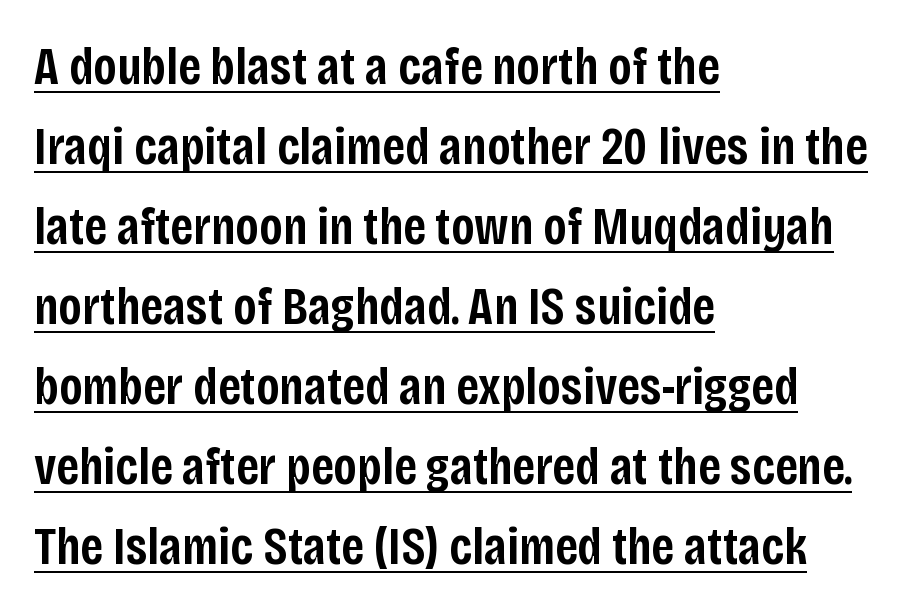
{"serif": "no", "italic": "no", "bold": "semi", "weight": "semibold", "width": "condensed", "stroke_contrast": "low", "x_height": "large", "monospaced": "no", "underline": "yes", "align": "left", "line_spacing": "normal", "line_spacing_ratio": 1.51, "letter_spacing": "normal", "letter_spacing_em": 0.0, "glyph_px": 53}
